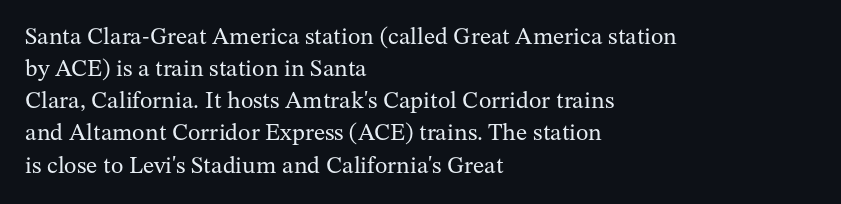
The image shows 24 px text type, upright; set left-aligned, normal line spacing (1.34x), normal letter spacing, not underlined.
